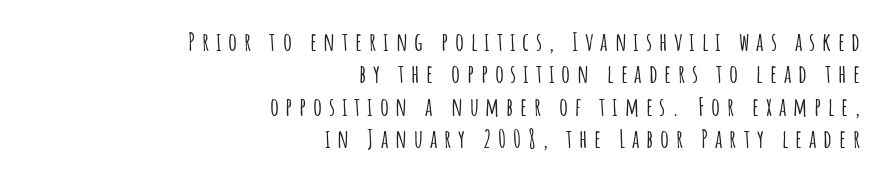
Line spacing here is normal. Is the letter spacing exaggerated? Yes — the characters are pushed far apart. Does the copy run flush right? Yes — the right margin is perfectly even. Nope, not italic — everything's standing straight. Letters rest on an invisible, unmarked baseline.
